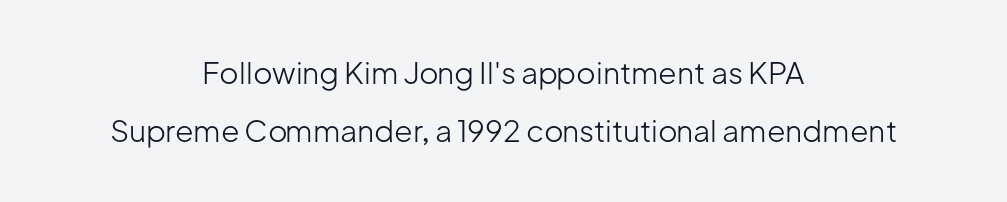
Q: Is the text bold? A: No.
Q: Is the text italic (slanted)? A: No, it is upright.
Q: Is the typeface a serif or a sans-serif typeface? A: Sans-serif.
Q: Is the text underlined? A: No.
Q: How is the paragraph aligned? A: Centered.
Q: Is the spacing between letters normal or unusually wide? A: Normal.
Q: Is the spacing between lines tight, normal or loose? A: Loose.
Q: Width (condensed, normal, or wide)? A: Normal.
Q: Stroke contrast? A: Low.
Q: x-height? A: Medium.
Q: Monospaced? A: No.
